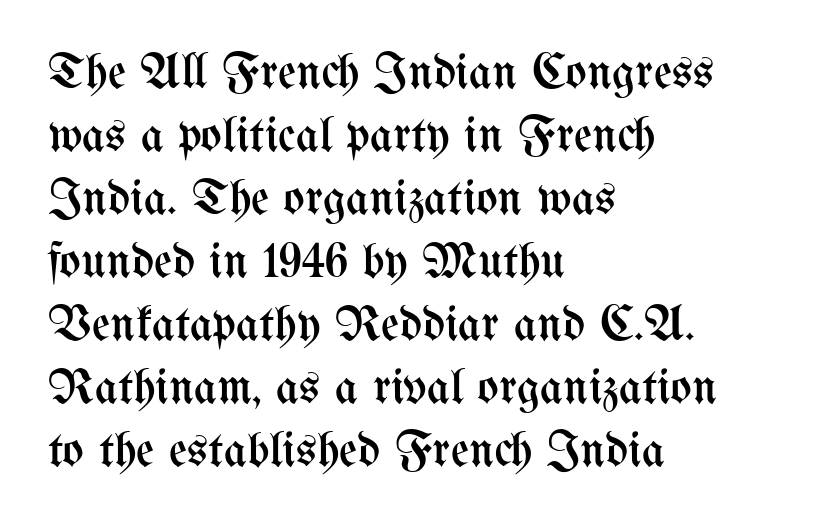
The image shows 50 px regular-weight, condensed type, upright; set left-aligned, normal line spacing (1.26x), normal letter spacing, not underlined; medium stroke contrast and a medium x-height.
